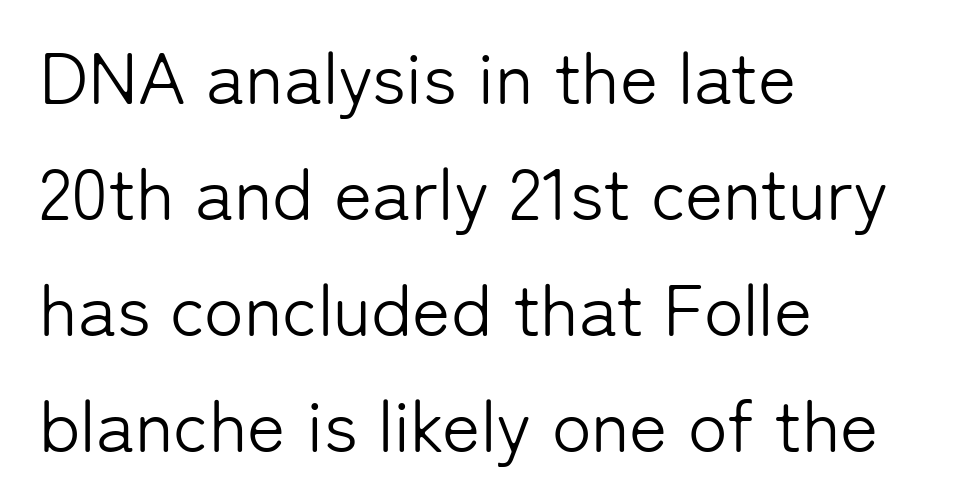
Are there feet on the stems? There aren't — it's a sans. Spacing between characters is what you'd get straight out of the box. A roman cut, with each character standing at attention. Each letter keeps its own natural width here, so spacing adapts to shape. Is there much room between lines? A standard amount, neither cramped nor airy.
